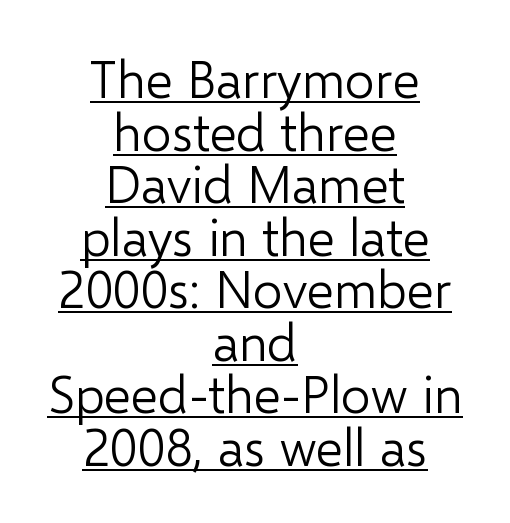
The image shows 52 px light sans-serif type, upright; set centered, tight line spacing (1.01x), normal letter spacing, underlined; low stroke contrast and a medium x-height.
